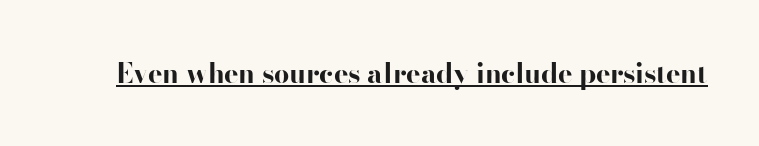
{"italic": "no", "bold": "yes", "underline": "yes", "letter_spacing": "normal", "letter_spacing_em": 0.0, "glyph_px": 27}
